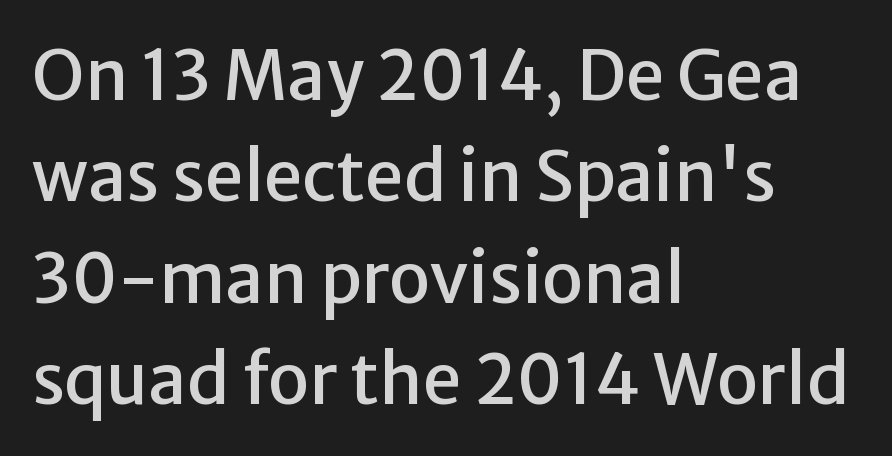
The image shows 69 px sans-serif type, upright; set left-aligned, normal line spacing (1.47x), normal letter spacing, not underlined; low stroke contrast and a medium x-height.
